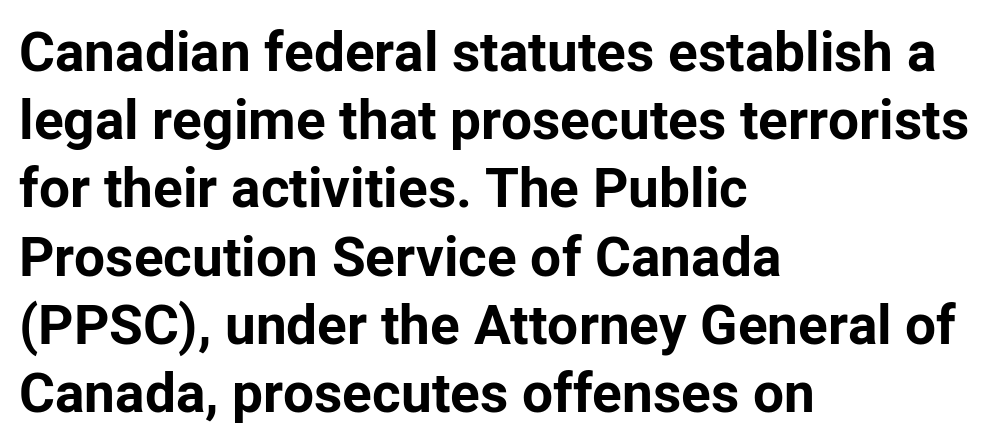
Descender tails drop into unmarked territory. Varying glyph widths throughout — classic text-font behaviour. The line texture is even and compact thanks to regular tracking. Pretty heavy lettering here — definitely bold. The lines in this sample share a left origin and differ only in where they stop.
